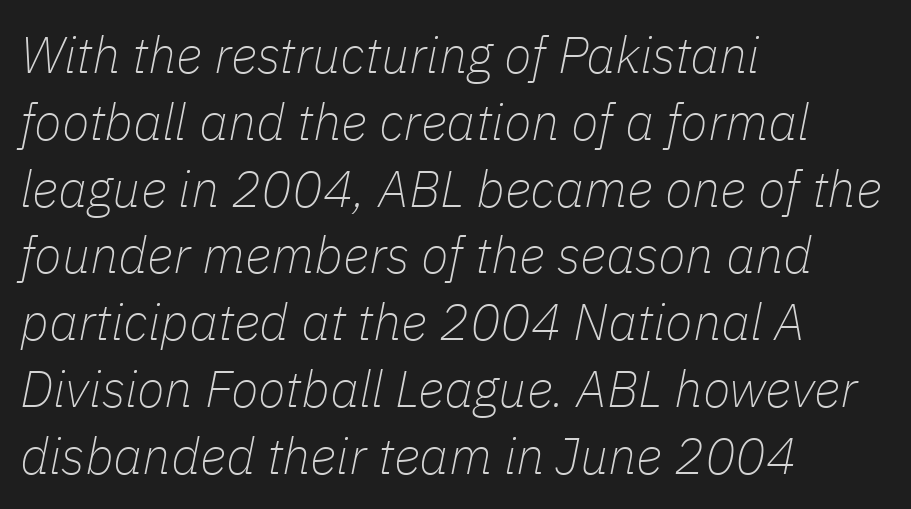
Q: Is the text bold? A: No.
Q: Is the text italic (slanted)? A: Yes, it leans right by about 11 degrees.
Q: Is the text underlined? A: No.
Q: How is the paragraph aligned? A: Left-aligned.
Q: Is the spacing between letters normal or unusually wide? A: Normal.
Q: Is the spacing between lines tight, normal or loose? A: Normal.
Q: Width (condensed, normal, or wide)? A: Normal.
Q: Stroke contrast? A: Low.
Q: x-height? A: Medium.
Q: Monospaced? A: No.
